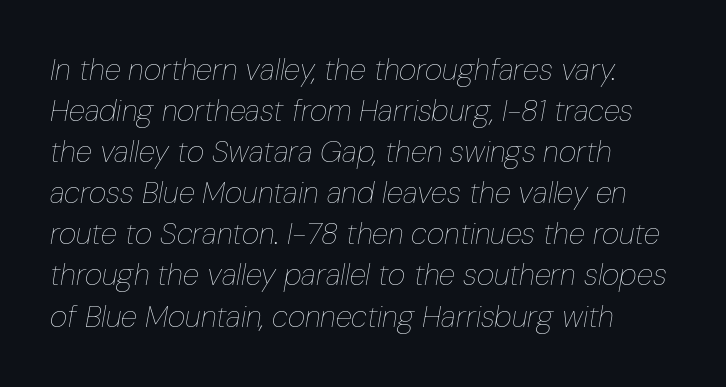
Q: Is the text bold? A: No.
Q: Is the text italic (slanted)? A: Yes, it leans right by about 10 degrees.
Q: Is the text underlined? A: No.
Q: How is the paragraph aligned? A: Left-aligned.
Q: Is the spacing between letters normal or unusually wide? A: Normal.
Q: Is the spacing between lines tight, normal or loose? A: Normal.
Q: Width (condensed, normal, or wide)? A: Condensed.
Q: Stroke contrast? A: Low.
Q: x-height? A: Medium.
Q: Monospaced? A: No.
